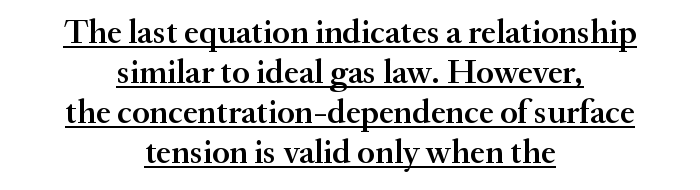
Serifs: yes, visible at the terminals of the letterforms. Where is the straight margin? There isn't one; the lines are centered. Underlining? Definitely there. The characters look somewhat weighty, a semibold short of true bold.
